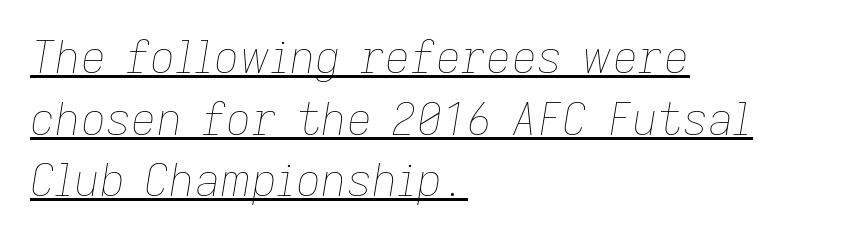
The rendering uses the underline text-decoration. Is the type heavy? It reads as light-to-regular instead. Line starts are locked; line ends wander. This sample has the flowing, uneven cadence of proportional lettering. Words appear dense and cohesive because spacing is normal.
